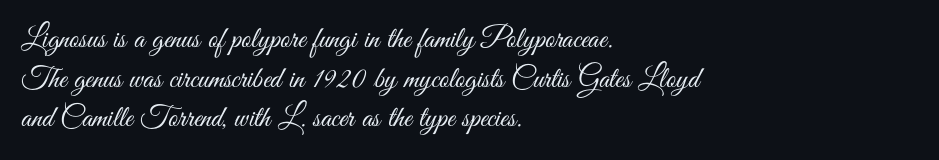
Q: Is the text bold? A: No.
Q: Is the text italic (slanted)? A: Yes.
Q: Is the typeface a serif or a sans-serif typeface? A: Sans-serif.
Q: Is the text underlined? A: No.
Q: How is the paragraph aligned? A: Left-aligned.
Q: Is the spacing between letters normal or unusually wide? A: Normal.
Q: Is the spacing between lines tight, normal or loose? A: Normal.
Q: Width (condensed, normal, or wide)? A: Condensed.
Q: Stroke contrast? A: Medium.
Q: x-height? A: Small.
Q: Monospaced? A: No.
